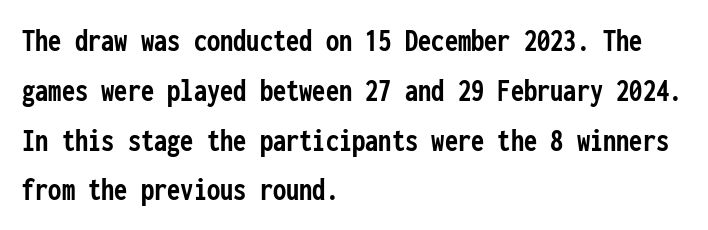
The image shows 33 px semibold, condensed sans-serif type, upright, monospaced; set left-aligned, normal line spacing (1.51x), normal letter spacing, not underlined; low stroke contrast and a medium x-height.
